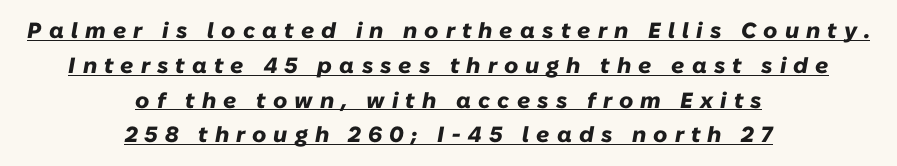
Q: Is the text bold? A: Yes.
Q: Is the text italic (slanted)? A: Yes, it leans right by about 10 degrees.
Q: Is the text underlined? A: Yes.
Q: How is the paragraph aligned? A: Centered.
Q: Is the spacing between letters normal or unusually wide? A: Unusually wide.
Q: Is the spacing between lines tight, normal or loose? A: Normal.
